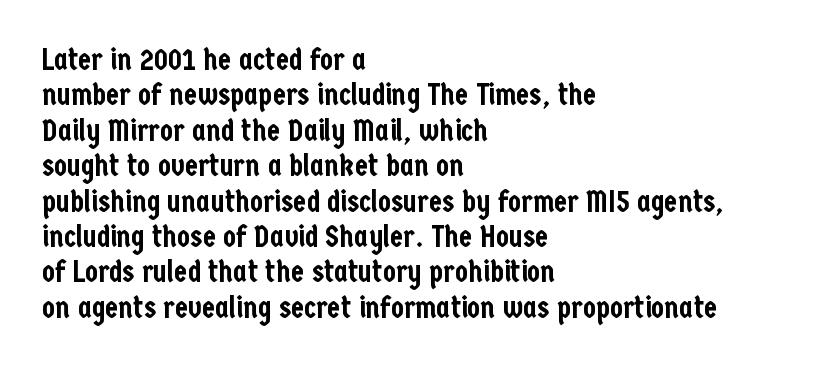
{"serif": "no", "italic": "no", "width": "condensed", "stroke_contrast": "low", "x_height": "medium", "monospaced": "no", "underline": "no", "align": "left", "line_spacing_ratio": 1.18, "letter_spacing": "normal", "letter_spacing_em": 0.0, "glyph_px": 30}
